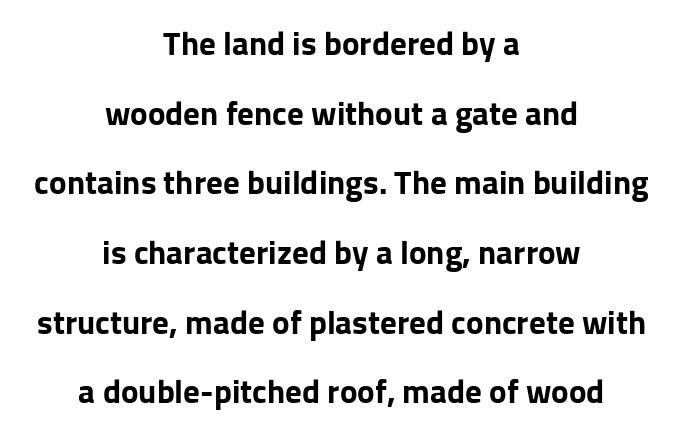
Compared with typical body copy, the letter spacing here is the same. Pretty heavy lettering here — definitely bold. These lines stand farther apart than default settings would place them. This sample is center-justified, so both line endings float freely.
